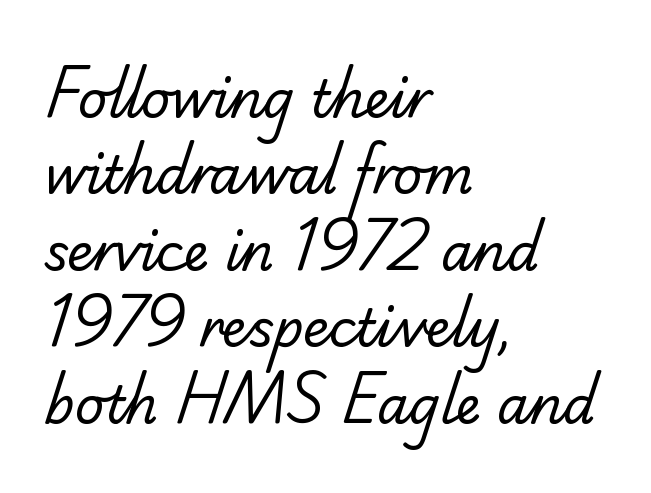
{"serif": "yes", "bold": "no", "weight": "regular", "width": "normal", "stroke_contrast": "low", "x_height": "small", "monospaced": "no", "underline": "no", "align": "left", "line_spacing": "normal", "line_spacing_ratio": 1.5, "letter_spacing": "normal", "letter_spacing_em": 0.0, "glyph_px": 51}
